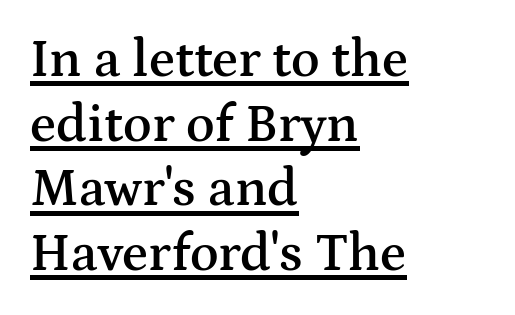
The glyphs have the mass of a demibold cut, below bold. Has an underline been added? It has. The text block is weighted toward the left margin, trailing off unevenly rightward. Think of a printed novel: that variable character pitch is what you see here.
